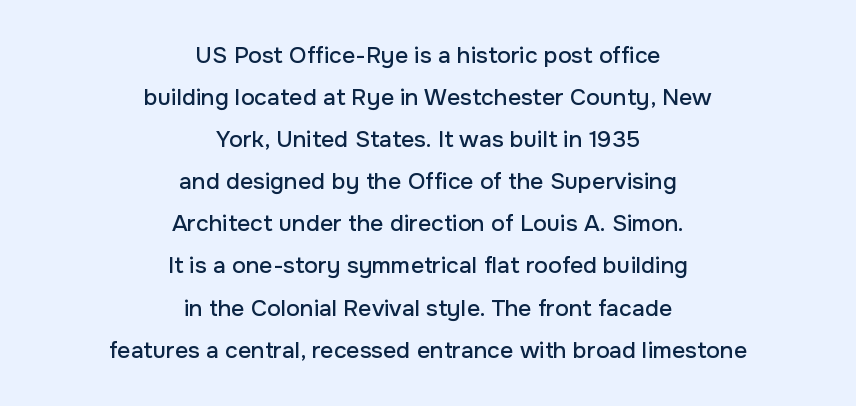
Words appear dense and cohesive because spacing is normal. The foot of each line stays bare and open. Rendered with straight, roman letterforms. The typesetter chose a symmetrical, centered arrangement here.
